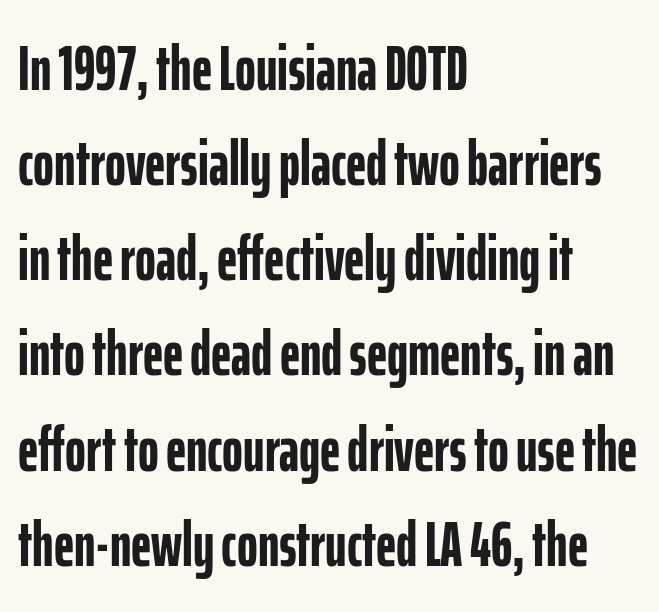
Letters rest on an invisible, unmarked baseline. Do the letters lean? They stand straight. The block of text has a typical density, with ordinary space between rows. Typographic density is high because the face is bold.
